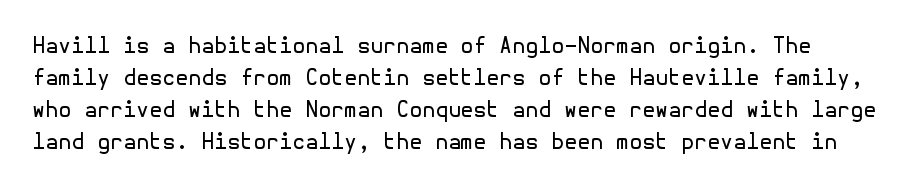
Does the leading feel generous? No, just average. Only glyphs here, with clear space below each row. No extra ink here — the face is not bold. Vertical strokes here are truly vertical. The line texture is even and compact thanks to regular tracking.
